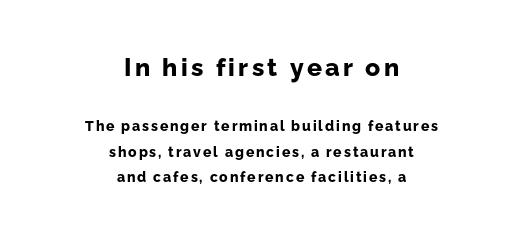
{"italic": "no", "bold": "yes", "underline": "no", "align": "center", "line_spacing_ratio": 1.82, "larger_block": "first", "size_ratio": 1.79, "glyph_px": 25}
